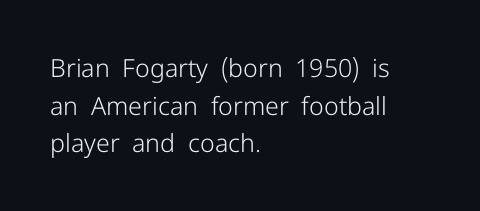
Q: Is the text bold? A: No.
Q: Is the text italic (slanted)? A: No, it is upright.
Q: Is the text underlined? A: No.
Q: How is the paragraph aligned? A: Left-aligned.
Q: Is the spacing between letters normal or unusually wide? A: Normal.
Q: Is the spacing between lines tight, normal or loose? A: Normal.
